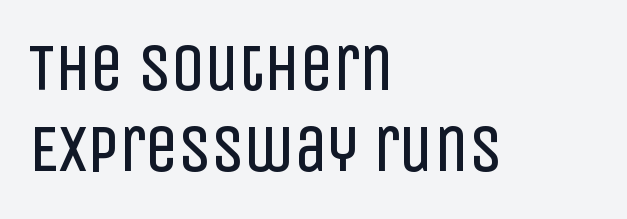
Q: Is the text bold? A: No.
Q: Is the text italic (slanted)? A: No, it is upright.
Q: Is the typeface a serif or a sans-serif typeface? A: Sans-serif.
Q: Is the text underlined? A: No.
Q: How is the paragraph aligned? A: Left-aligned.
Q: Is the spacing between letters normal or unusually wide? A: Normal.
Q: Width (condensed, normal, or wide)? A: Condensed.
Q: Stroke contrast? A: Low.
Q: x-height? A: Large.
Q: Monospaced? A: No.
